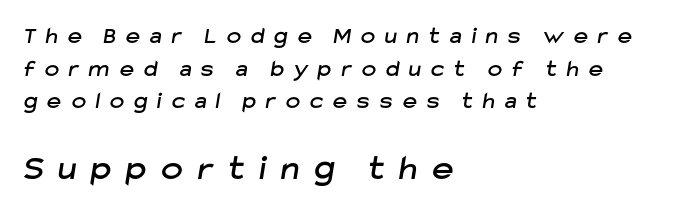
Classification — sans serif. Top chunk: small. Bottom chunk: large. Every row of glyphs begins at an identical x-position on the left. Is this a fixed-width face? No — the glyphs have proportional, varying widths. Caption: expanded tracking, letters set apart. Successive baselines arrive at the customary interval.
